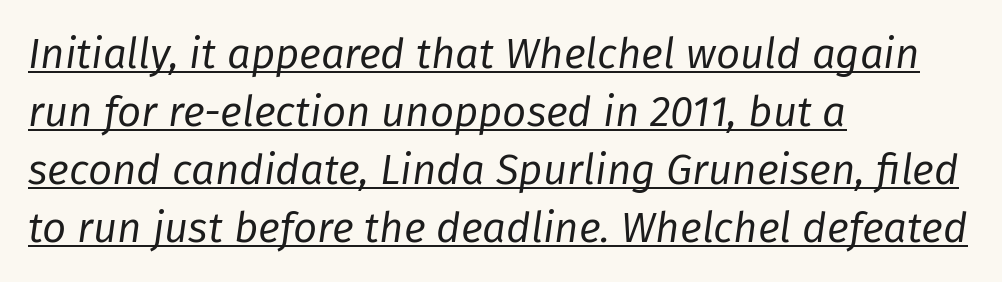
{"italic": "yes", "lean": "right", "slant_degrees": 8, "bold": "no", "weight": "regular", "width": "normal", "stroke_contrast": "low", "x_height": "medium", "monospaced": "no", "underline": "yes", "align": "left", "line_spacing": "normal", "line_spacing_ratio": 1.38, "letter_spacing": "normal", "letter_spacing_em": 0.0, "glyph_px": 42}
